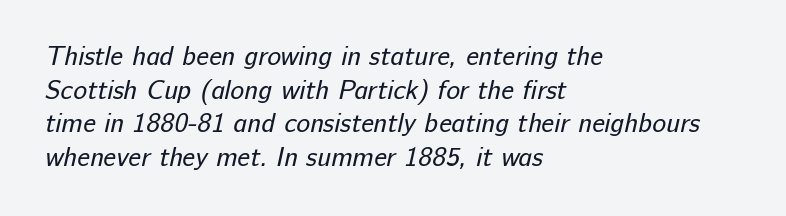
Q: Is the text bold? A: No.
Q: Is the text underlined? A: No.
Q: How is the paragraph aligned? A: Left-aligned.
Q: Is the spacing between letters normal or unusually wide? A: Normal.
Q: Is the spacing between lines tight, normal or loose? A: Normal.
